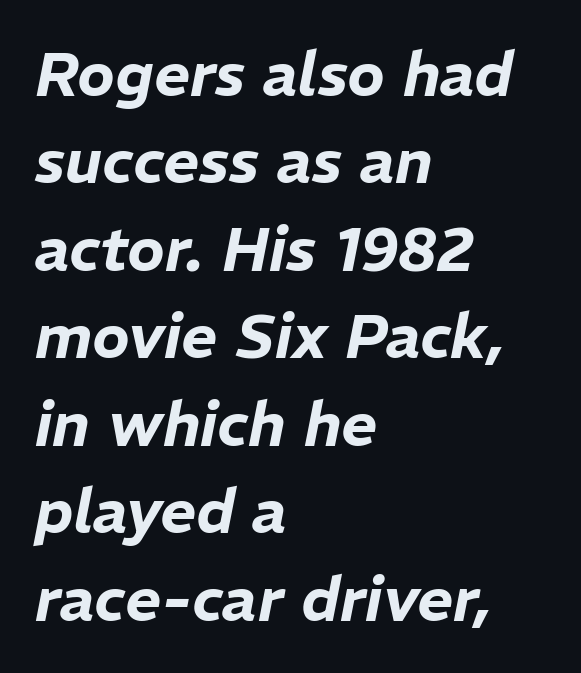
These lines keep a tight, regular rhythm from letter to letter. Proportional: the letters do not fall into vertical columns. Honestly, the row spacing looks completely unremarkable. Rule under the text: the space is simply empty. In terms of posture, this sample is oblique. If you drew a ruler down the left edge, every line would touch it.
